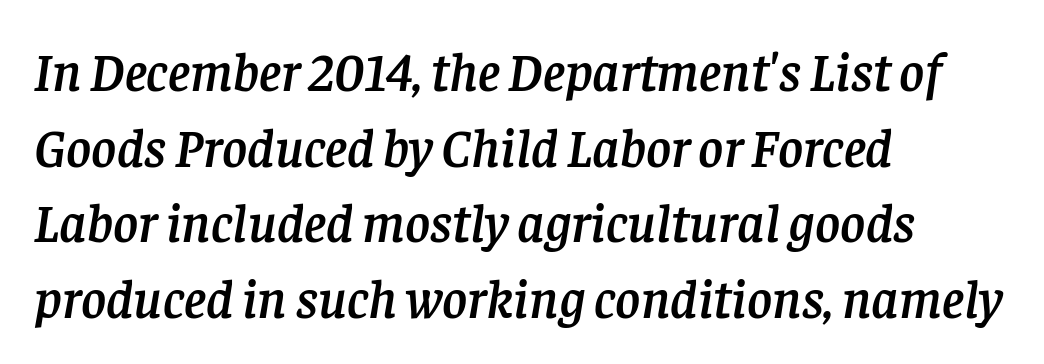
{"serif": "yes", "italic": "yes", "lean": "right", "slant_degrees": 8, "width": "normal", "stroke_contrast": "low", "x_height": "large", "monospaced": "no", "underline": "no", "align": "left", "line_spacing": "normal", "line_spacing_ratio": 1.4, "letter_spacing": "normal", "letter_spacing_em": 0.0, "glyph_px": 54}
